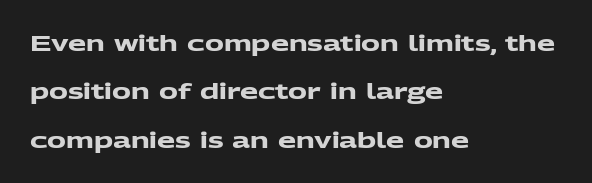
{"bold": "yes", "underline": "no", "align": "left", "line_spacing": "loose", "line_spacing_ratio": 2.3, "letter_spacing": "normal", "letter_spacing_em": 0.0, "glyph_px": 21}
